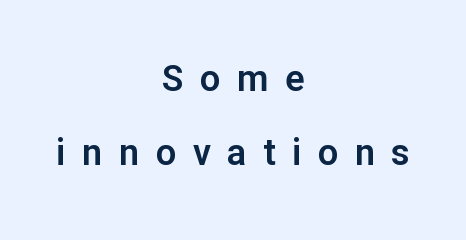
Q: Is the text italic (slanted)? A: No, it is upright.
Q: Is the typeface a serif or a sans-serif typeface? A: Sans-serif.
Q: Is the text underlined? A: No.
Q: How is the paragraph aligned? A: Centered.
Q: Is the spacing between letters normal or unusually wide? A: Unusually wide.
Q: Is the spacing between lines tight, normal or loose? A: Loose.
Q: Width (condensed, normal, or wide)? A: Normal.
Q: Stroke contrast? A: Low.
Q: x-height? A: Medium.
Q: Monospaced? A: No.
